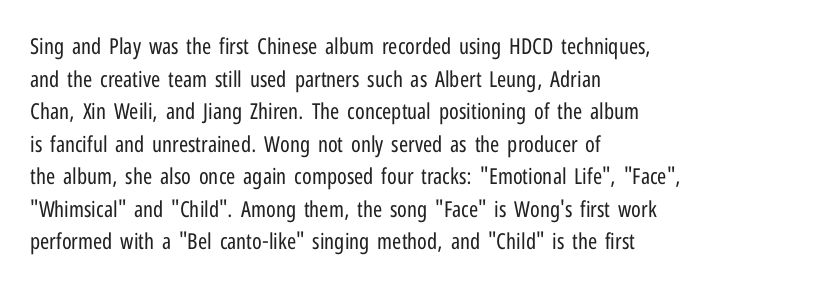
Rows of type keep a routine distance in the vertical direction. The space beneath each line is pristine and unruled. Which margin do the lines hug? The left one — the right edge is uneven. The letterforms sit shoulder to shoulder at normal distance.
